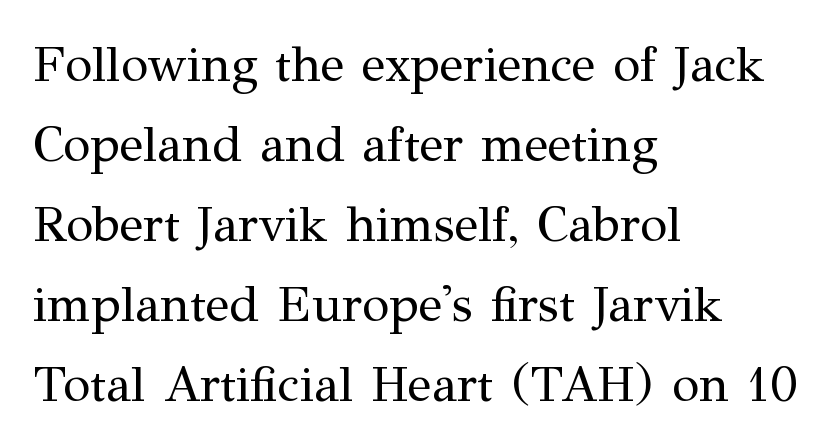
The image shows 50 px regular-weight serif type, upright; set left-aligned, normal line spacing (1.6x), normal letter spacing, not underlined; medium stroke contrast and a medium x-height.
